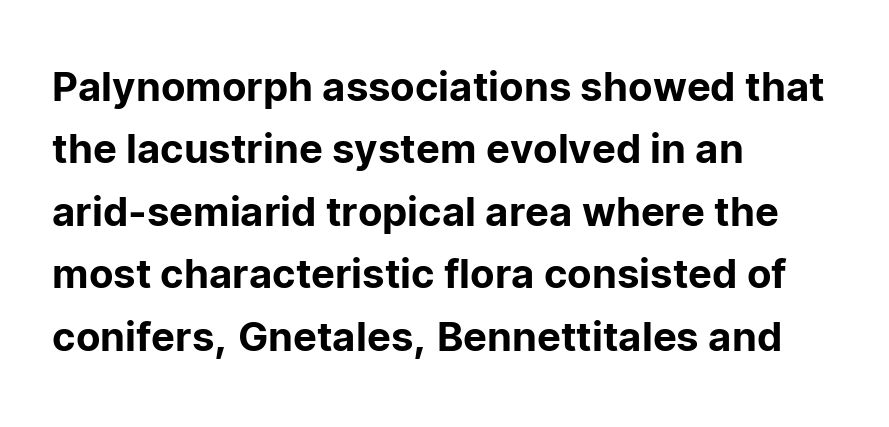
Q: Is the text italic (slanted)? A: No, it is upright.
Q: Is the typeface a serif or a sans-serif typeface? A: Sans-serif.
Q: Is the text underlined? A: No.
Q: How is the paragraph aligned? A: Left-aligned.
Q: Is the spacing between letters normal or unusually wide? A: Normal.
Q: Is the spacing between lines tight, normal or loose? A: Normal.
Q: Width (condensed, normal, or wide)? A: Normal.
Q: Stroke contrast? A: Low.
Q: x-height? A: Medium.
Q: Monospaced? A: No.
